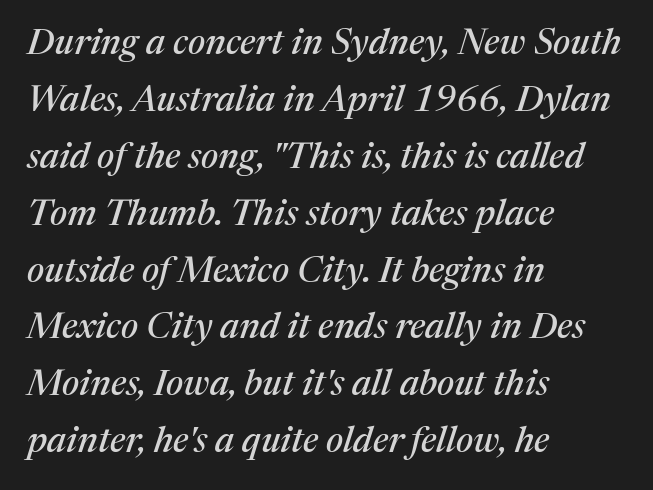
The image shows 36 px serif type, italic (leaning right); set left-aligned, normal line spacing (1.58x), normal letter spacing, not underlined; medium stroke contrast and a medium x-height.
